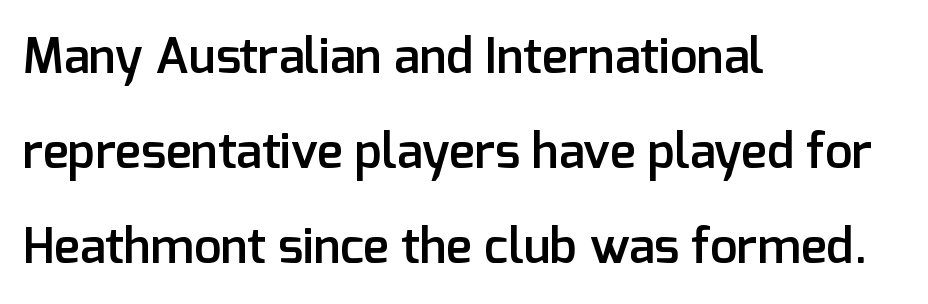
Q: Is the text bold? A: Semi-bold.
Q: Is the text italic (slanted)? A: No, it is upright.
Q: Is the typeface a serif or a sans-serif typeface? A: Sans-serif.
Q: Is the text underlined? A: No.
Q: How is the paragraph aligned? A: Left-aligned.
Q: Is the spacing between letters normal or unusually wide? A: Normal.
Q: Is the spacing between lines tight, normal or loose? A: Loose.
Q: Width (condensed, normal, or wide)? A: Normal.
Q: Stroke contrast? A: Low.
Q: x-height? A: Medium.
Q: Monospaced? A: No.
